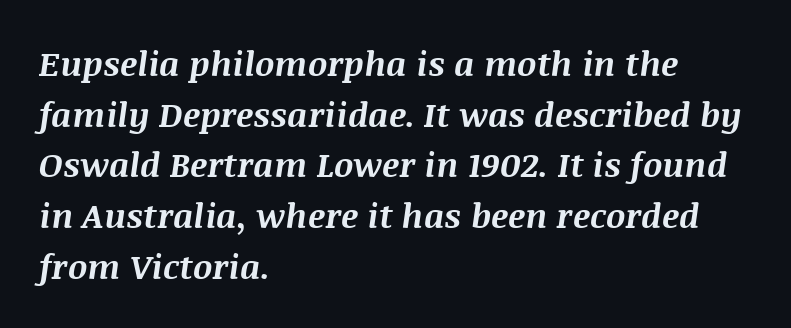
The image shows 34 px bold type, italic (leaning right); set left-aligned, normal line spacing (1.49x), normal letter spacing, not underlined; medium stroke contrast and a large x-height.
